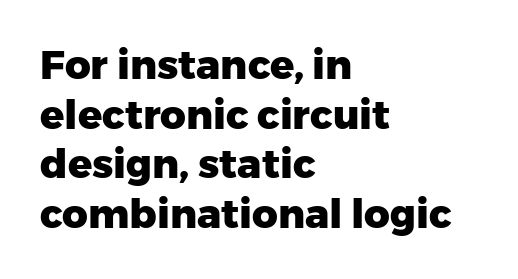
{"serif": "no", "italic": "no", "bold": "yes", "weight": "heavy", "width": "normal", "stroke_contrast": "low", "x_height": "medium", "monospaced": "no", "underline": "no", "align": "left", "line_spacing_ratio": 1.24, "letter_spacing": "normal", "letter_spacing_em": 0.0, "glyph_px": 40}
